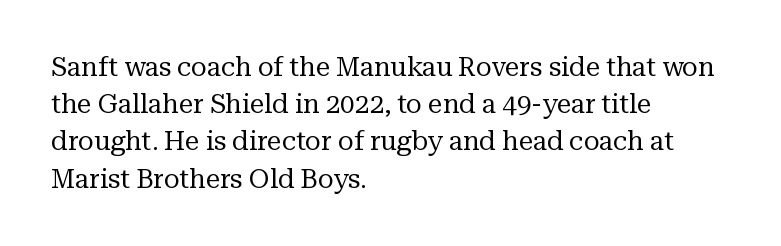
The image shows 26 px text type, upright; set left-aligned, normal line spacing (1.43x), normal letter spacing, not underlined.
